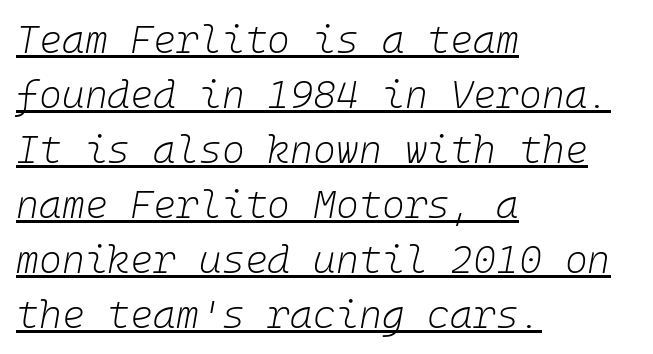
These lines keep a tight, regular rhythm from letter to letter. In terms of posture, this sample is oblique. The passage is arranged the way most books set body copy — flush left. The glyphs are accompanied by a horizontal stroke just below them. A quiet, ordinary-to-light weight characterises the typeface. Summary of vertical rhythm: regular, with standard interline spacing.
